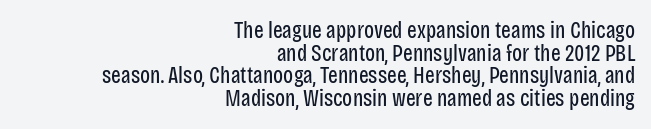
{"italic": "no", "bold": "no", "underline": "no", "align": "right", "line_spacing": "tight", "line_spacing_ratio": 0.98, "letter_spacing": "normal", "letter_spacing_em": 0.0, "glyph_px": 23}
